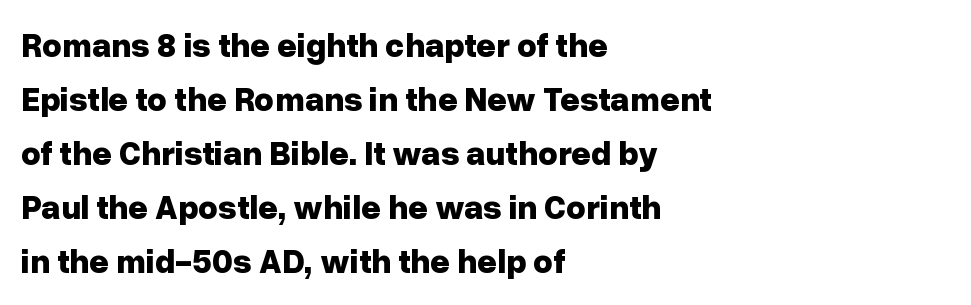
Characters follow at the spacing the type designer built in. Left-aligned paragraph, ragged on the right. Note the varied advance widths — an 'i' is clearly narrower than an 'm'. Its strokes are broad and dark, the hallmark of bold type. Is this a sans? Yes — the strokes have no serifs. What's the leading like? Ordinary, nothing unusual.
